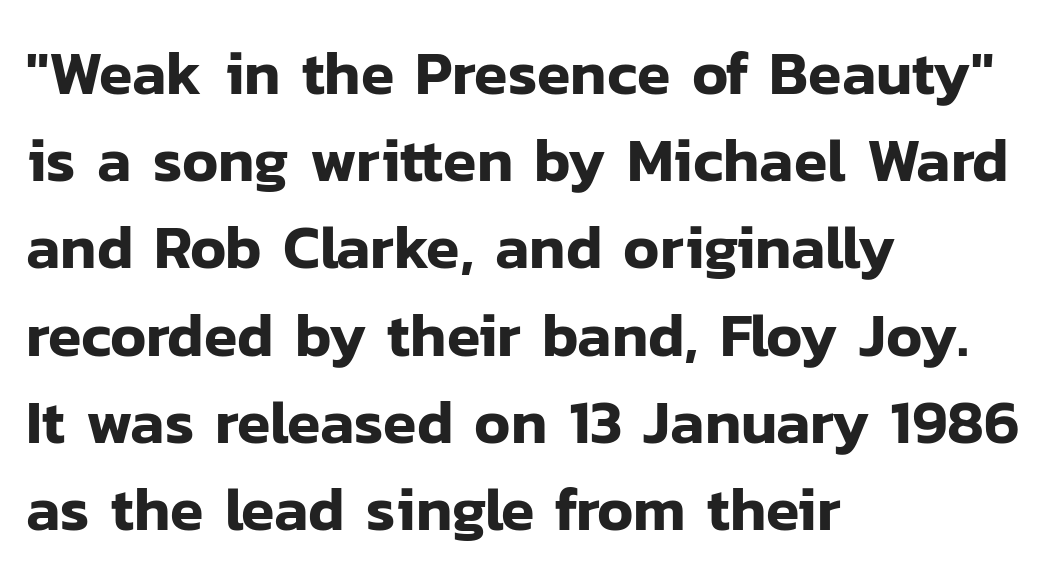
{"serif": "no", "italic": "no", "width": "normal", "stroke_contrast": "low", "x_height": "medium", "monospaced": "no", "underline": "no", "align": "left", "line_spacing": "normal", "line_spacing_ratio": 1.43, "letter_spacing": "normal", "letter_spacing_em": 0.0, "glyph_px": 61}
